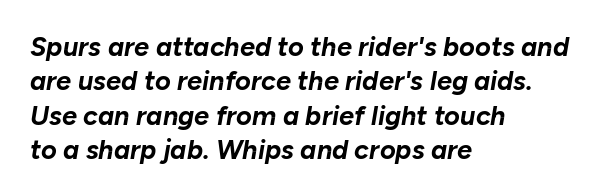
{"italic": "yes", "lean": "right", "slant_degrees": 10, "bold": "yes", "underline": "no", "align": "left", "line_spacing": "normal", "line_spacing_ratio": 1.27, "letter_spacing": "normal", "letter_spacing_em": 0.0, "glyph_px": 27}
